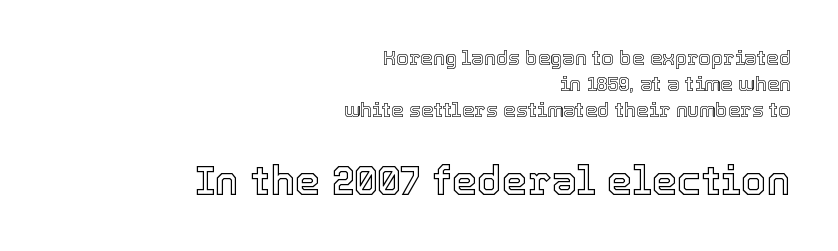
{"italic": "no", "width": "normal", "x_height": "medium", "monospaced": "no", "underline": "no", "align": "right", "line_spacing": "normal", "line_spacing_ratio": 1.3, "letter_spacing": "normal", "letter_spacing_em": 0.0, "larger_block": "second", "size_ratio": 2.05, "glyph_px": 41}
